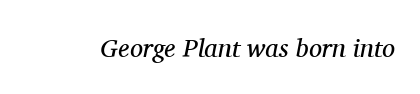
The image shows 26 px text type, italic (leaning right); set normal letter spacing, not underlined.
